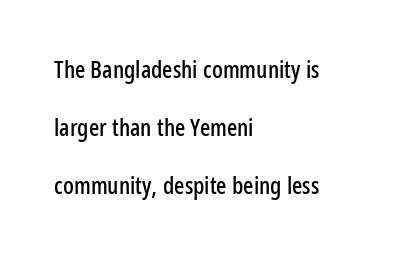
Loosely led — the rows are spread out. If you drew a ruler down the left edge, every line would touch it. It's the straight-up-and-down kind of type. The horizontal fit of the characters is conventional and even. Lines of text with bare space underneath.
